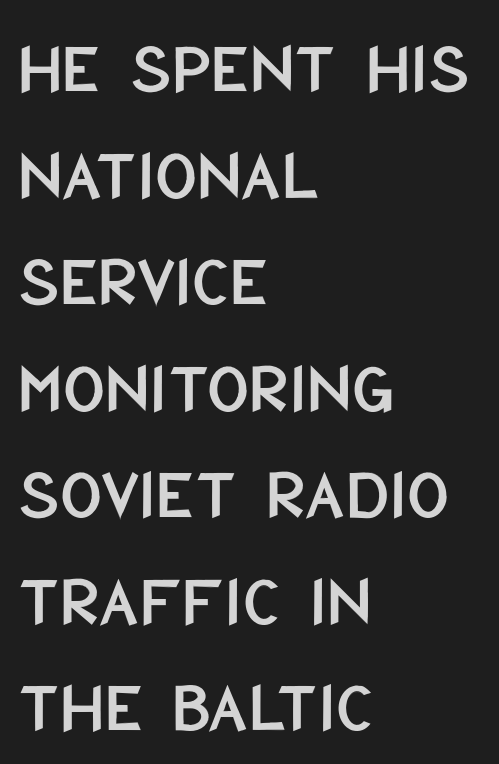
{"serif": "no", "italic": "no", "width": "condensed", "stroke_contrast": "low", "x_height": "large", "monospaced": "no", "underline": "no", "align": "left", "line_spacing": "normal", "line_spacing_ratio": 1.46, "letter_spacing": "normal", "letter_spacing_em": 0.0, "glyph_px": 73}
